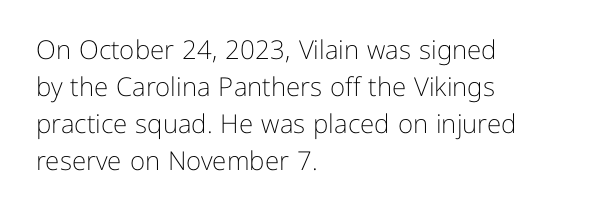
Rule under the text: the space is simply empty. The tracking reads as untouched default to a designer's eye. Compared with a typical body face, this is equally light or lighter still. A student would call this left alignment; a typographer would say flush left, rag right. The rows are spaced the way most documents space them.
